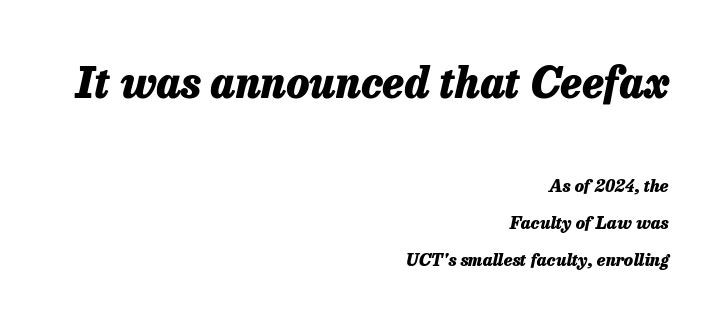
{"italic": "yes", "lean": "right", "slant_degrees": 13, "bold": "yes", "weight": "heavy", "width": "normal", "stroke_contrast": "low", "x_height": "medium", "monospaced": "no", "underline": "no", "align": "right", "line_spacing": "loose", "line_spacing_ratio": 2.17, "letter_spacing": "normal", "letter_spacing_em": 0.0, "larger_block": "first", "size_ratio": 2.47, "glyph_px": 42}
